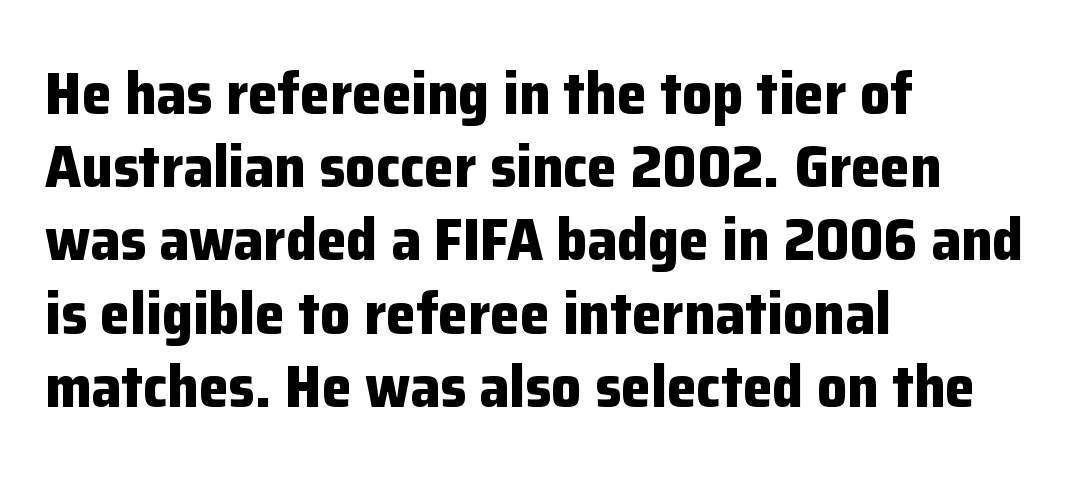
{"serif": "no", "italic": "no", "bold": "yes", "weight": "bold", "width": "normal", "stroke_contrast": "low", "x_height": "medium", "monospaced": "no", "underline": "no", "align": "left", "line_spacing_ratio": 1.22, "letter_spacing": "normal", "letter_spacing_em": 0.0, "glyph_px": 60}
